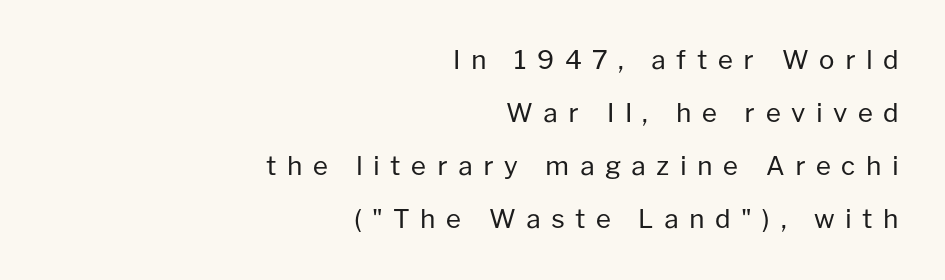
{"italic": "no", "bold": "no", "underline": "no", "align": "right", "line_spacing": "loose", "line_spacing_ratio": 2.04, "letter_spacing": "wide", "letter_spacing_em": 0.4, "glyph_px": 26}
